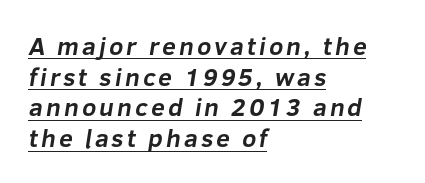
The image shows 25 px bold type; set left-aligned, line spacing 1.23x, underlined.
